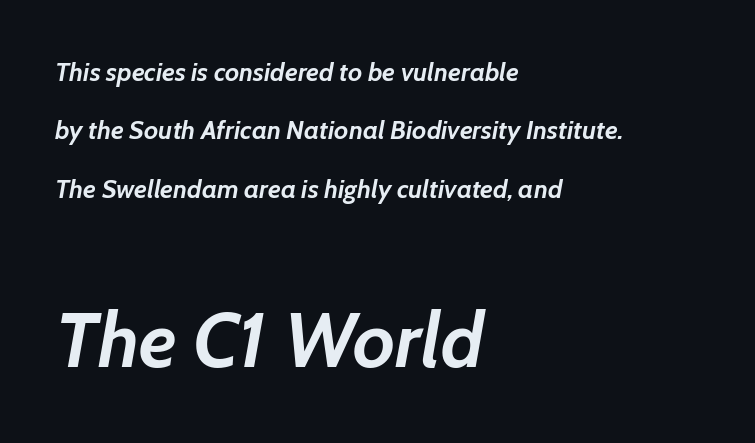
Nobody touched the tracking dial on this one. Posture: slanted. Do the characters align in a grid? No, the font is proportional. What weight is shown? A full bold with thick strokes. Leftover space on each line is placed entirely after the last word.
